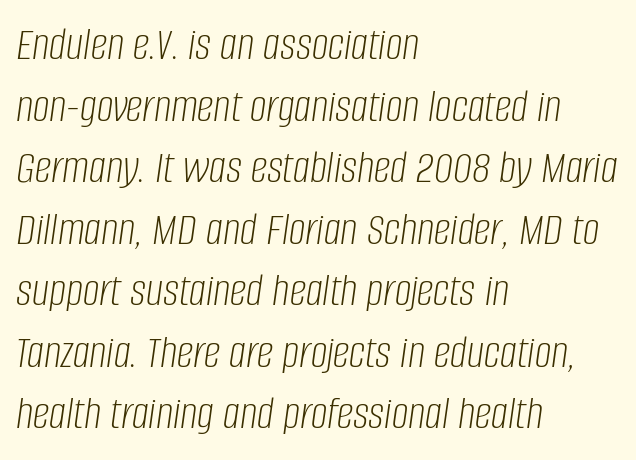
Nothing unusual about the tracking: characters are spaced as the font intends. Yep, that's italic — everything's leaning. This sample has the flowing, uneven cadence of proportional lettering. The glyphs are unaccompanied by any horizontal stroke below them. This sample keeps an unexceptional amount of space between lines. A classic flush-left, rag-right setting is used for this passage.
